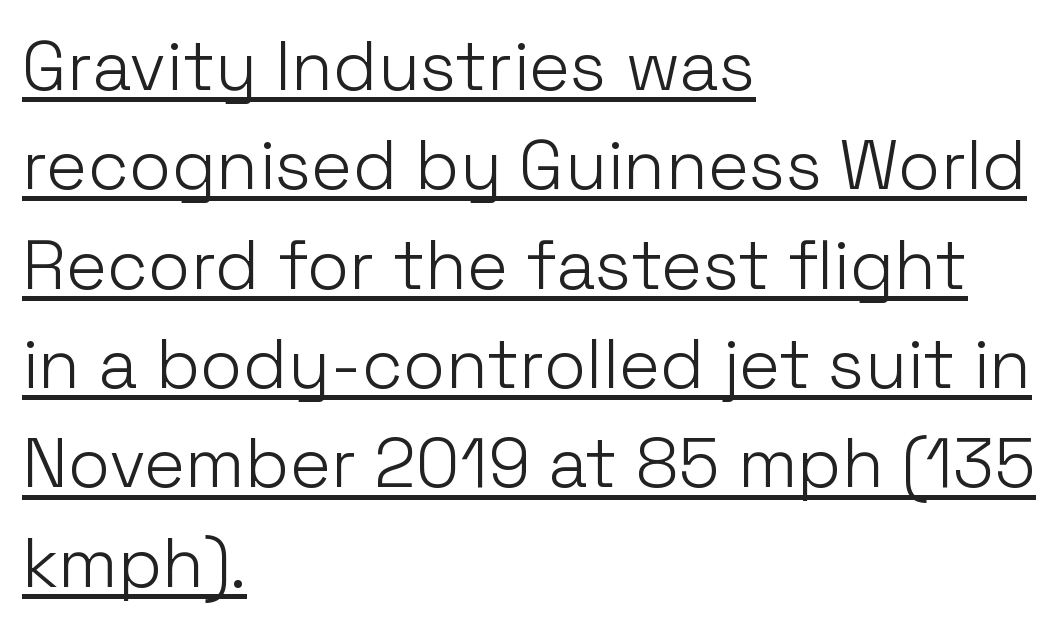
Q: Is the text bold? A: No.
Q: Is the text italic (slanted)? A: No, it is upright.
Q: Is the typeface a serif or a sans-serif typeface? A: Sans-serif.
Q: Is the text underlined? A: Yes.
Q: How is the paragraph aligned? A: Left-aligned.
Q: Is the spacing between letters normal or unusually wide? A: Normal.
Q: Is the spacing between lines tight, normal or loose? A: Normal.
Q: Width (condensed, normal, or wide)? A: Normal.
Q: Stroke contrast? A: Low.
Q: x-height? A: Medium.
Q: Monospaced? A: No.
